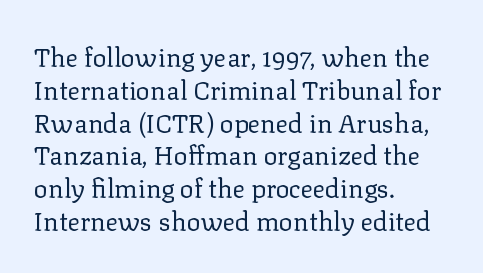
The image shows 26 px text type, upright; set left-aligned, normal line spacing (1.26x), normal letter spacing, not underlined.
